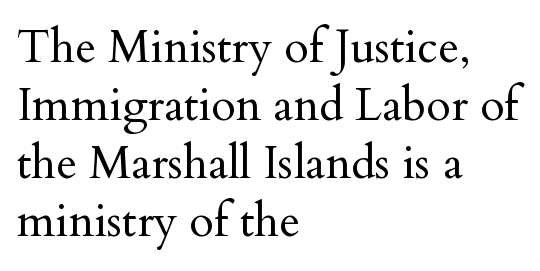
Check the space under the baseline: it is left empty. These lines are set flush left with a ragged right edge. Notice how descenders clear the ascenders below comfortably — that's standard leading. Yep, those are serifs on the letters. The letters advance in unequal steps, a hallmark of proportional type. Is there any slant? The stems are plumb.
